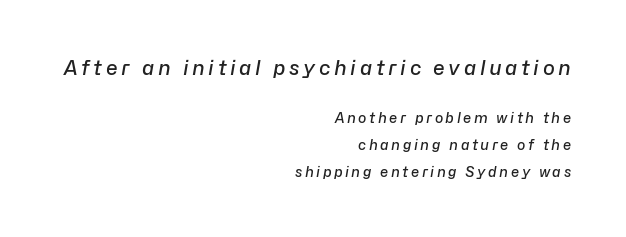
{"italic": "yes", "lean": "right", "slant_degrees": 10, "bold": "semi", "underline": "no", "align": "right", "line_spacing": "loose", "line_spacing_ratio": 1.92, "larger_block": "first", "size_ratio": 1.43, "glyph_px": 20}
